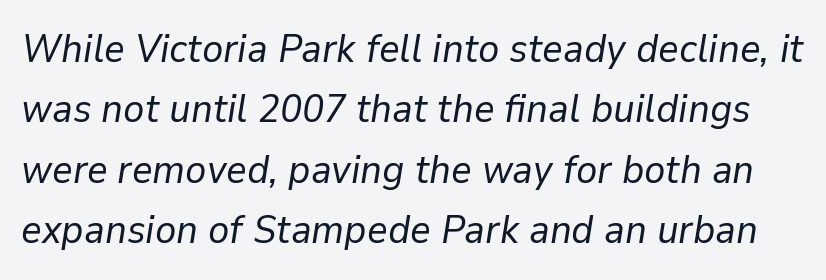
{"italic": "yes", "lean": "right", "slant_degrees": 9, "bold": "no", "weight": "regular", "width": "normal", "stroke_contrast": "low", "x_height": "medium", "monospaced": "no", "underline": "no", "line_spacing": "normal", "line_spacing_ratio": 1.51, "letter_spacing": "normal", "letter_spacing_em": 0.0, "glyph_px": 40}
